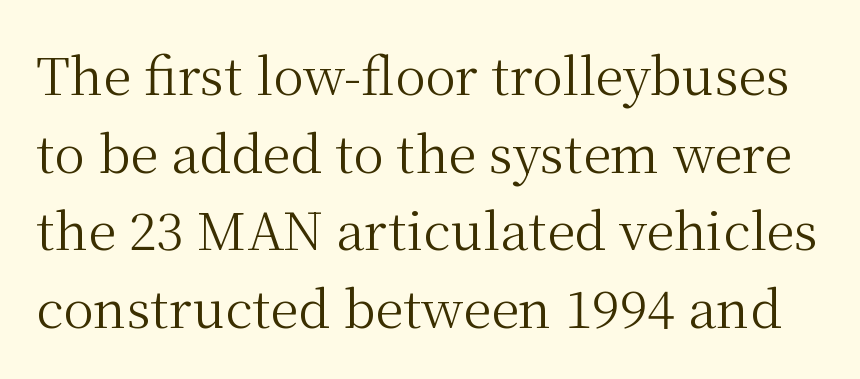
{"serif": "yes", "italic": "no", "bold": "no", "weight": "regular", "width": "normal", "stroke_contrast": "medium", "x_height": "medium", "monospaced": "no", "underline": "no", "line_spacing": "normal", "line_spacing_ratio": 1.52, "letter_spacing": "normal", "letter_spacing_em": 0.0, "glyph_px": 51}
